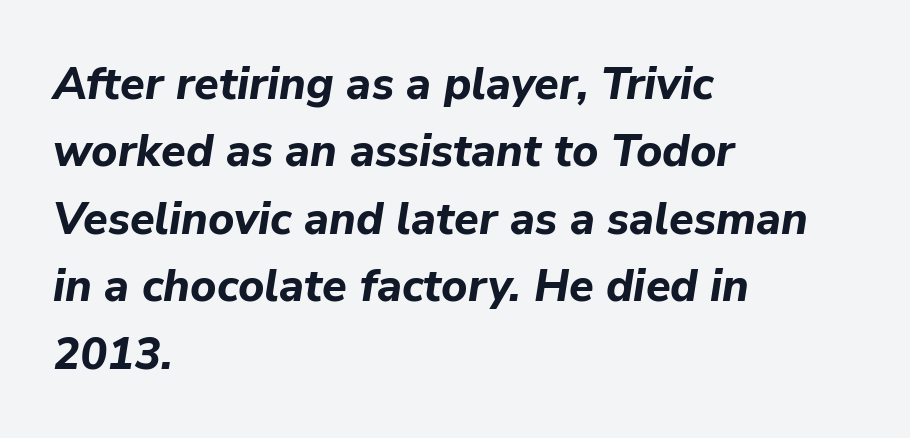
Q: Is the text bold? A: Yes.
Q: Is the text italic (slanted)? A: Yes, it leans right by about 9 degrees.
Q: Is the text underlined? A: No.
Q: How is the paragraph aligned? A: Left-aligned.
Q: Is the spacing between letters normal or unusually wide? A: Normal.
Q: Is the spacing between lines tight, normal or loose? A: Normal.
Q: Width (condensed, normal, or wide)? A: Normal.
Q: Stroke contrast? A: Low.
Q: x-height? A: Medium.
Q: Monospaced? A: No.
